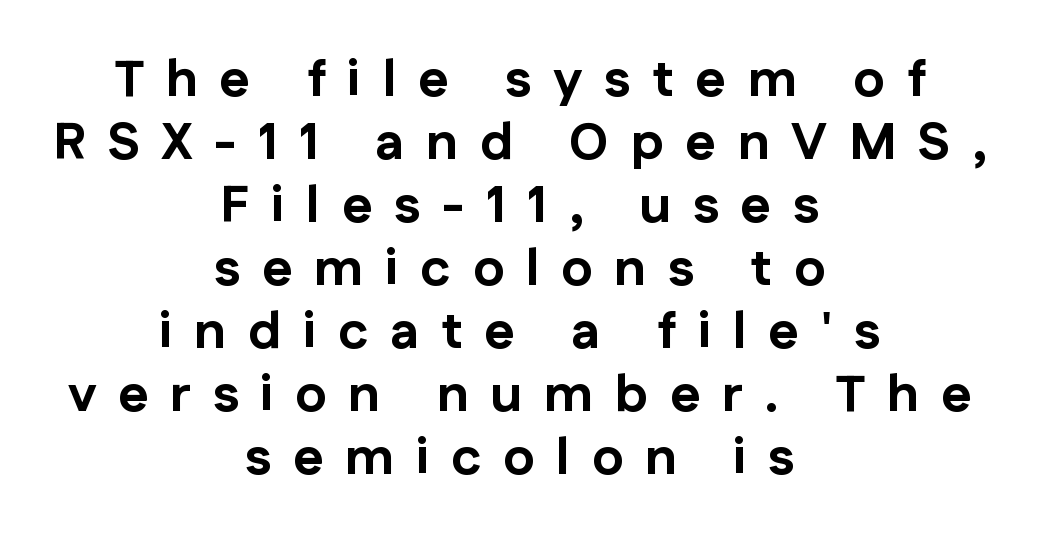
Spacing verdict: proportional, widths tailored to each character. Honestly, the letter spacing is so wide it's the main thing you notice. The gap between lines stays unmarked. Layout note: lines centered. Nothing sits at the stroke ends, so this counts as sans-serif. This is heavy type, rendered in bold.
